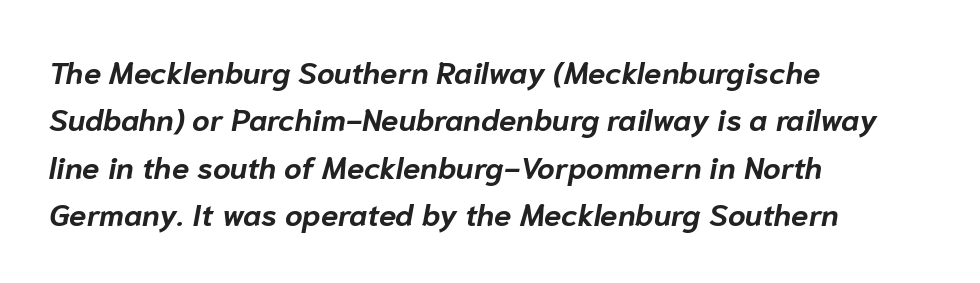
{"italic": "yes", "lean": "right", "slant_degrees": 10, "bold": "yes", "weight": "bold", "width": "normal", "stroke_contrast": "low", "x_height": "medium", "monospaced": "no", "underline": "no", "align": "left", "line_spacing": "normal", "line_spacing_ratio": 1.53, "letter_spacing": "normal", "letter_spacing_em": 0.0, "glyph_px": 31}
